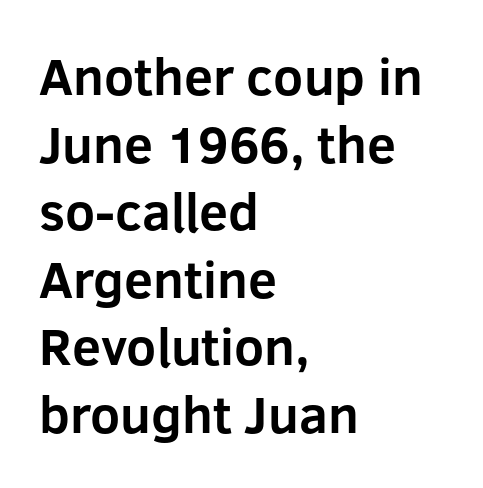
Q: Is the text bold? A: Yes.
Q: Is the text italic (slanted)? A: No, it is upright.
Q: Is the typeface a serif or a sans-serif typeface? A: Sans-serif.
Q: Is the text underlined? A: No.
Q: How is the paragraph aligned? A: Left-aligned.
Q: Is the spacing between letters normal or unusually wide? A: Normal.
Q: Is the spacing between lines tight, normal or loose? A: Normal.
Q: Width (condensed, normal, or wide)? A: Normal.
Q: Stroke contrast? A: Low.
Q: x-height? A: Medium.
Q: Monospaced? A: No.
